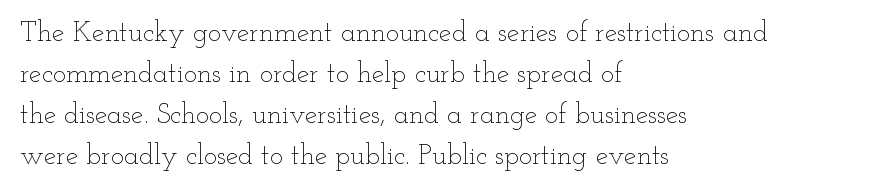
The image shows 28 px thin, wide type, upright; set left-aligned, normal line spacing (1.46x), normal letter spacing, not underlined; low stroke contrast and a small x-height.
